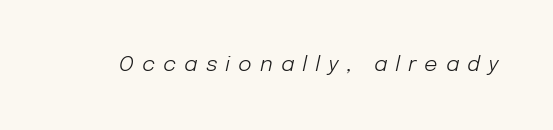
{"italic": "yes", "lean": "right", "slant_degrees": 12, "bold": "no", "underline": "no", "letter_spacing": "wide", "letter_spacing_em": 0.38, "glyph_px": 21}
